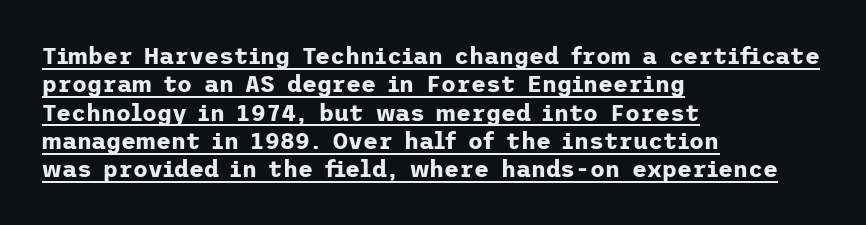
The image shows 23 px bold type, upright; set left-aligned, line spacing 1.23x, normal letter spacing, underlined.
